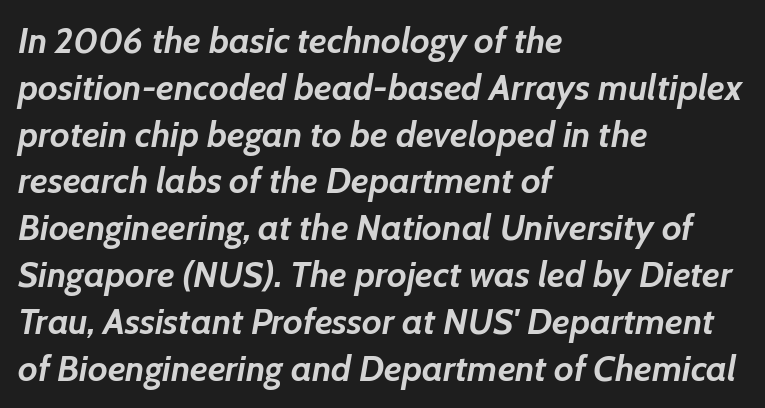
The image shows 36 px semibold type, italic (leaning right); set left-aligned, normal line spacing (1.3x), normal letter spacing, not underlined; low stroke contrast and a medium x-height.
